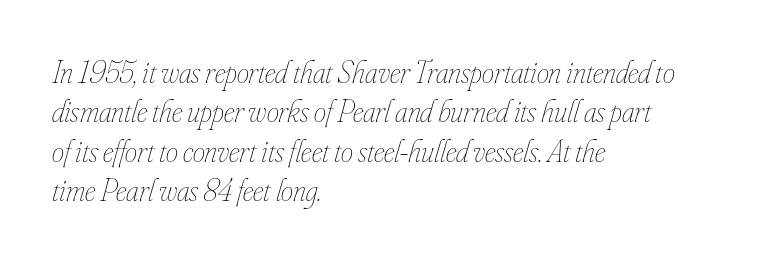
{"italic": "yes", "lean": "right", "slant_degrees": 16, "bold": "no", "weight": "thin", "width": "condensed", "stroke_contrast": "low", "x_height": "small", "monospaced": "no", "underline": "no", "align": "left", "line_spacing": "normal", "line_spacing_ratio": 1.27, "letter_spacing": "normal", "letter_spacing_em": 0.0, "glyph_px": 31}
